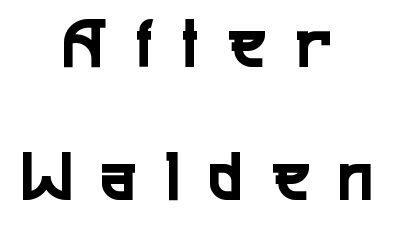
Classification — sans serif. Quick note: underline off. Caption: expanded tracking, letters set apart. This sample uses an upright cut, with every glyph sitting square on the baseline. Think of a printed novel: that variable character pitch is what you see here. Notice how the passage keeps no hard edge, just a central spine.
